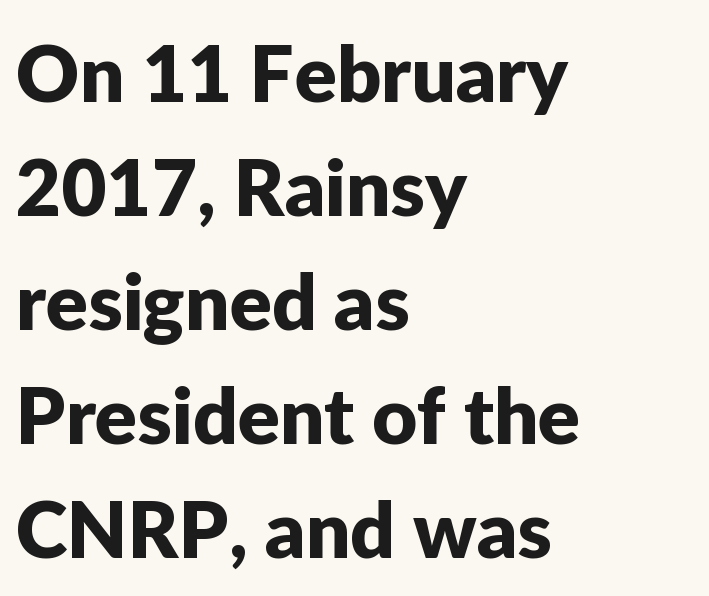
Q: Is the text italic (slanted)? A: No, it is upright.
Q: Is the typeface a serif or a sans-serif typeface? A: Sans-serif.
Q: Is the text underlined? A: No.
Q: How is the paragraph aligned? A: Left-aligned.
Q: Is the spacing between letters normal or unusually wide? A: Normal.
Q: Is the spacing between lines tight, normal or loose? A: Normal.
Q: Width (condensed, normal, or wide)? A: Normal.
Q: Stroke contrast? A: Low.
Q: x-height? A: Medium.
Q: Monospaced? A: No.
